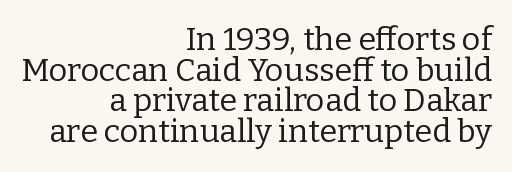
Q: Is the text bold? A: No.
Q: Is the text italic (slanted)? A: No, it is upright.
Q: Is the typeface a serif or a sans-serif typeface? A: Serif.
Q: Is the text underlined? A: No.
Q: How is the paragraph aligned? A: Right-aligned.
Q: Is the spacing between letters normal or unusually wide? A: Normal.
Q: Is the spacing between lines tight, normal or loose? A: Tight.
Q: Width (condensed, normal, or wide)? A: Normal.
Q: Stroke contrast? A: Low.
Q: x-height? A: Medium.
Q: Monospaced? A: No.
